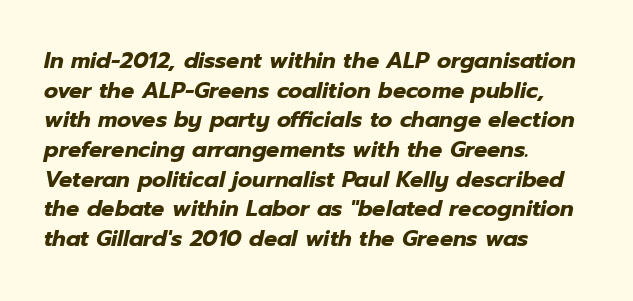
Q: Is the text bold? A: Yes.
Q: Is the text italic (slanted)? A: Yes, it leans right by about 12 degrees.
Q: Is the text underlined? A: No.
Q: How is the paragraph aligned? A: Left-aligned.
Q: Is the spacing between letters normal or unusually wide? A: Normal.
Q: Is the spacing between lines tight, normal or loose? A: Normal.
